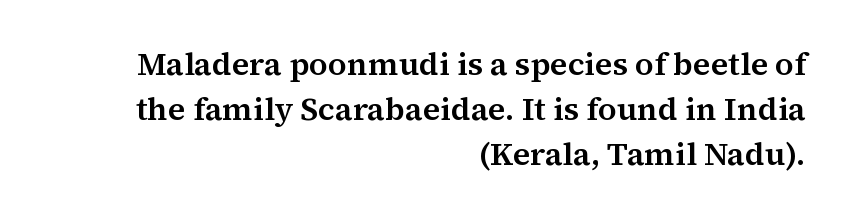
The paragraph has a hard right edge and a soft left edge. Do the characters align in a grid? No, the font is proportional. Each word holds together tightly as a unit, with standard inter-letter gaps. Serifs: yes, visible at the terminals of the letterforms. Style check: upright.
